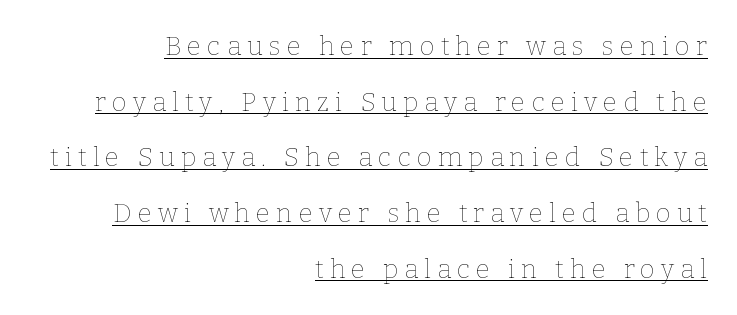
This rendering widens character spacing well past its baseline value. This rendering uses right alignment, leaving the left contour irregular. Characters remain perfectly vertical along every line. Compared with a typical body face, this is equally light or lighter still. Students, observe: this is what heavily led, spacious text looks like.
